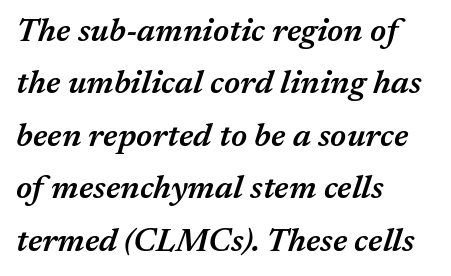
Q: Is the text bold? A: Semi-bold.
Q: Is the text italic (slanted)? A: Yes, it leans right by about 17 degrees.
Q: Is the text underlined? A: No.
Q: How is the paragraph aligned? A: Left-aligned.
Q: Is the spacing between letters normal or unusually wide? A: Normal.
Q: Is the spacing between lines tight, normal or loose? A: Normal.
Q: Width (condensed, normal, or wide)? A: Normal.
Q: Stroke contrast? A: Medium.
Q: x-height? A: Medium.
Q: Monospaced? A: No.
